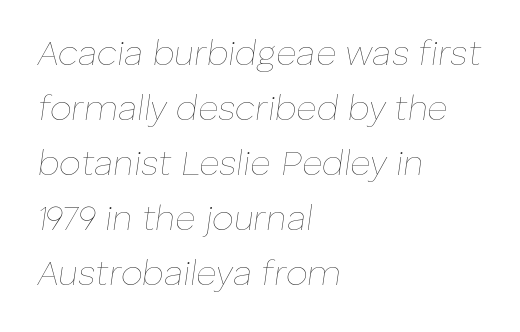
Q: Is the text bold? A: No.
Q: Is the text italic (slanted)? A: Yes, it leans right by about 8 degrees.
Q: Is the text underlined? A: No.
Q: How is the paragraph aligned? A: Left-aligned.
Q: Is the spacing between letters normal or unusually wide? A: Normal.
Q: Is the spacing between lines tight, normal or loose? A: Normal.
Q: Width (condensed, normal, or wide)? A: Normal.
Q: Stroke contrast? A: Low.
Q: x-height? A: Medium.
Q: Monospaced? A: No.
